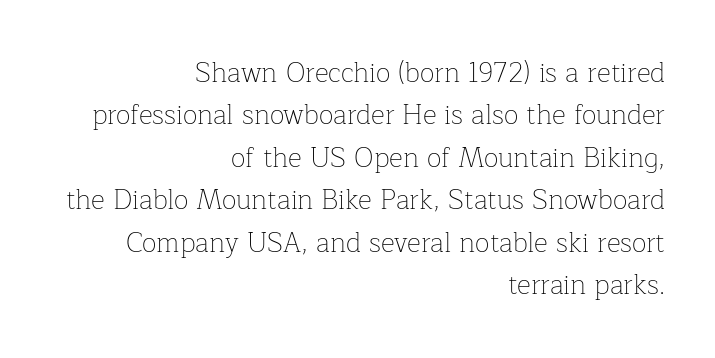
{"italic": "no", "bold": "no", "underline": "no", "align": "right", "line_spacing": "normal", "line_spacing_ratio": 1.57, "letter_spacing": "normal", "letter_spacing_em": 0.0, "glyph_px": 27}
